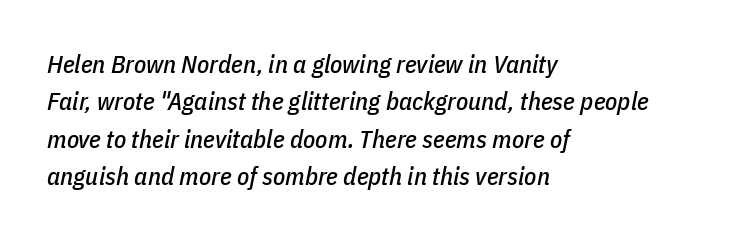
Q: Is the text italic (slanted)? A: Yes, it leans right by about 11 degrees.
Q: Is the text underlined? A: No.
Q: How is the paragraph aligned? A: Left-aligned.
Q: Is the spacing between letters normal or unusually wide? A: Normal.
Q: Is the spacing between lines tight, normal or loose? A: Normal.
